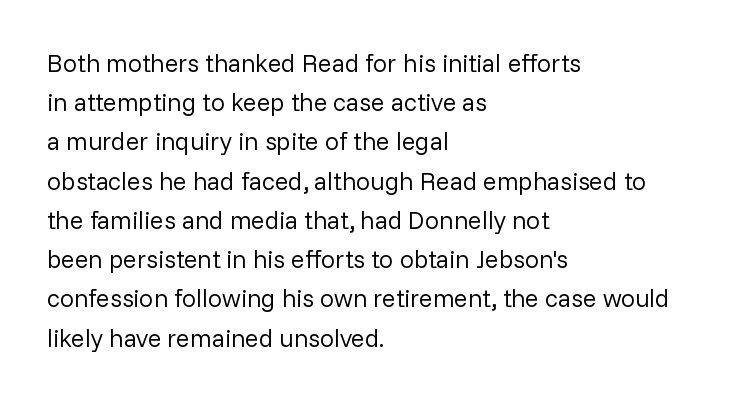
The image shows 25 px text type, upright; set left-aligned, normal line spacing (1.57x), normal letter spacing, not underlined.
